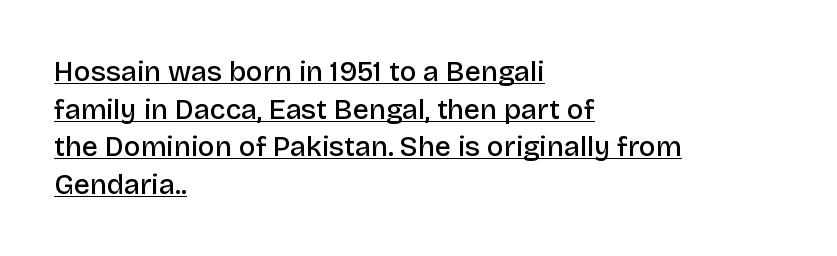
The image shows 28 px semibold sans-serif type, upright; set left-aligned, normal line spacing (1.34x), normal letter spacing, underlined; low stroke contrast and a large x-height.
